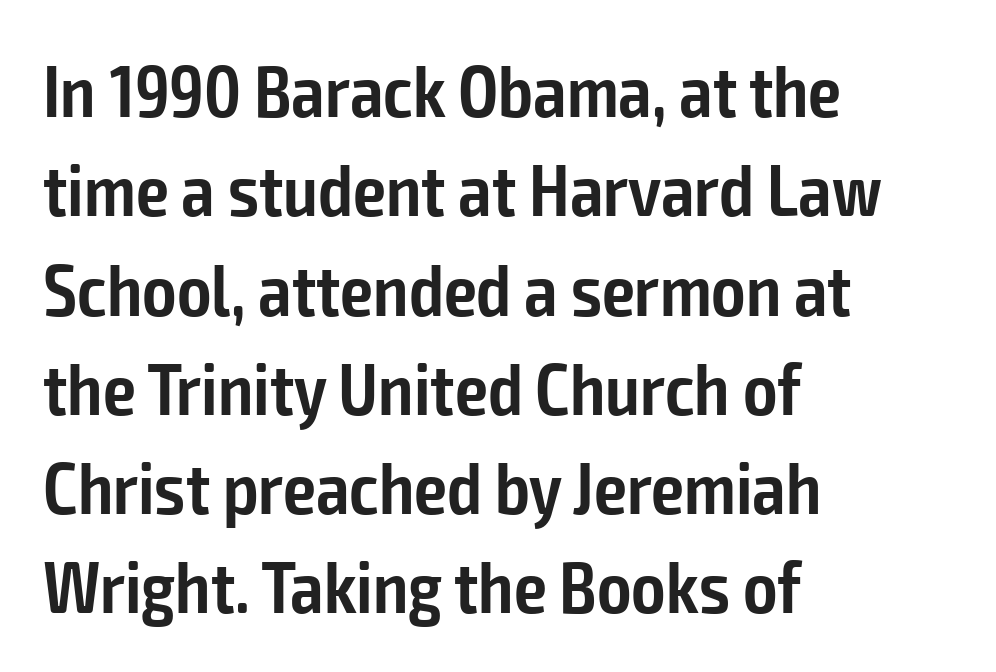
{"serif": "no", "italic": "no", "bold": "semi", "weight": "semibold", "width": "condensed", "stroke_contrast": "low", "x_height": "medium", "monospaced": "no", "underline": "no", "align": "left", "line_spacing": "normal", "line_spacing_ratio": 1.36, "letter_spacing": "normal", "letter_spacing_em": 0.0, "glyph_px": 73}
